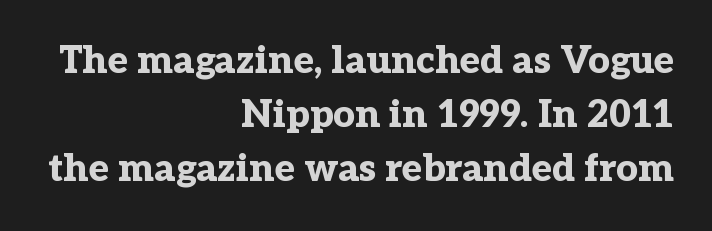
Line spacing here is normal. Letter spacing: default. Look at the stroke-to-counter ratio: heavy, a bold. Decoration check: the copy has no underline. Each letter keeps its own natural width here, so spacing adapts to shape. Each line ends at the same right margin while the left side varies.
